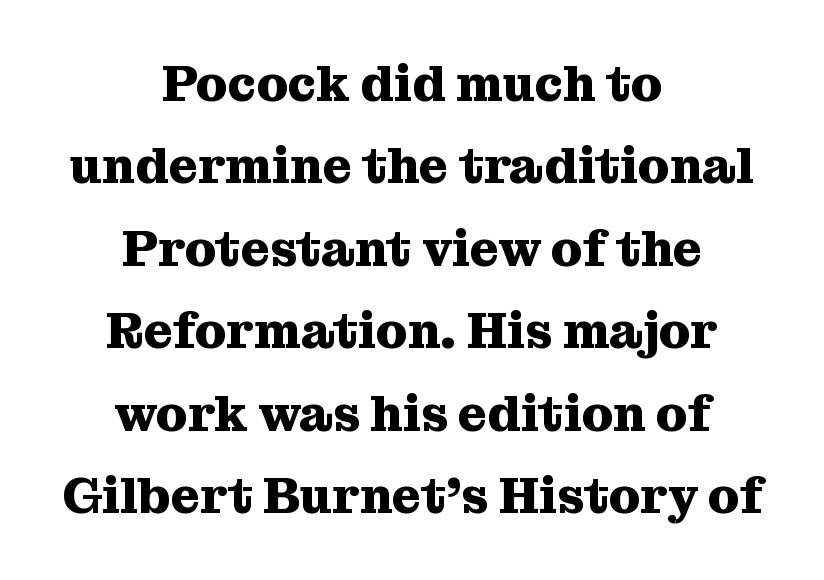
The rendering uses natural spacing where letterforms have individual widths. Classification — serif. A clean baseline with only descenders dipping below it. A typesetter would call this zero additional tracking. If you measured baseline to baseline, you'd find a middling distance.
